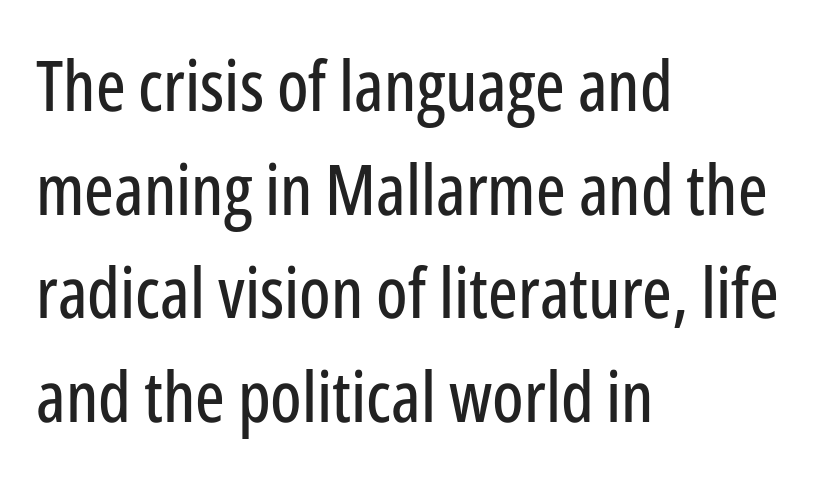
{"serif": "no", "italic": "no", "width": "condensed", "stroke_contrast": "low", "x_height": "medium", "monospaced": "no", "underline": "no", "align": "left", "line_spacing": "normal", "line_spacing_ratio": 1.48, "letter_spacing": "normal", "letter_spacing_em": 0.0, "glyph_px": 70}
